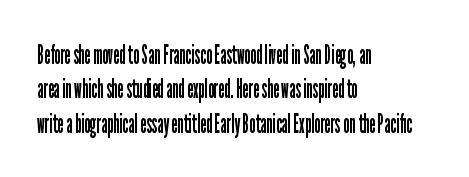
Q: Is the text bold? A: No.
Q: Is the text italic (slanted)? A: No, it is upright.
Q: Is the text underlined? A: No.
Q: How is the paragraph aligned? A: Left-aligned.
Q: Is the spacing between letters normal or unusually wide? A: Normal.
Q: Is the spacing between lines tight, normal or loose? A: Normal.
